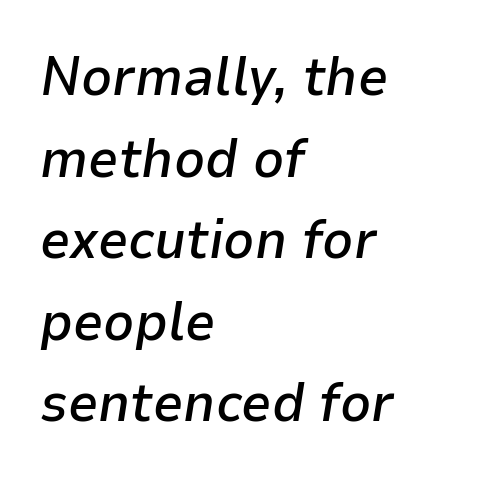
Q: Is the text bold? A: Semi-bold.
Q: Is the text italic (slanted)? A: Yes, it leans right by about 9 degrees.
Q: Is the text underlined? A: No.
Q: How is the paragraph aligned? A: Left-aligned.
Q: Is the spacing between letters normal or unusually wide? A: Normal.
Q: Is the spacing between lines tight, normal or loose? A: Normal.
Q: Width (condensed, normal, or wide)? A: Normal.
Q: Stroke contrast? A: Low.
Q: x-height? A: Medium.
Q: Monospaced? A: No.
